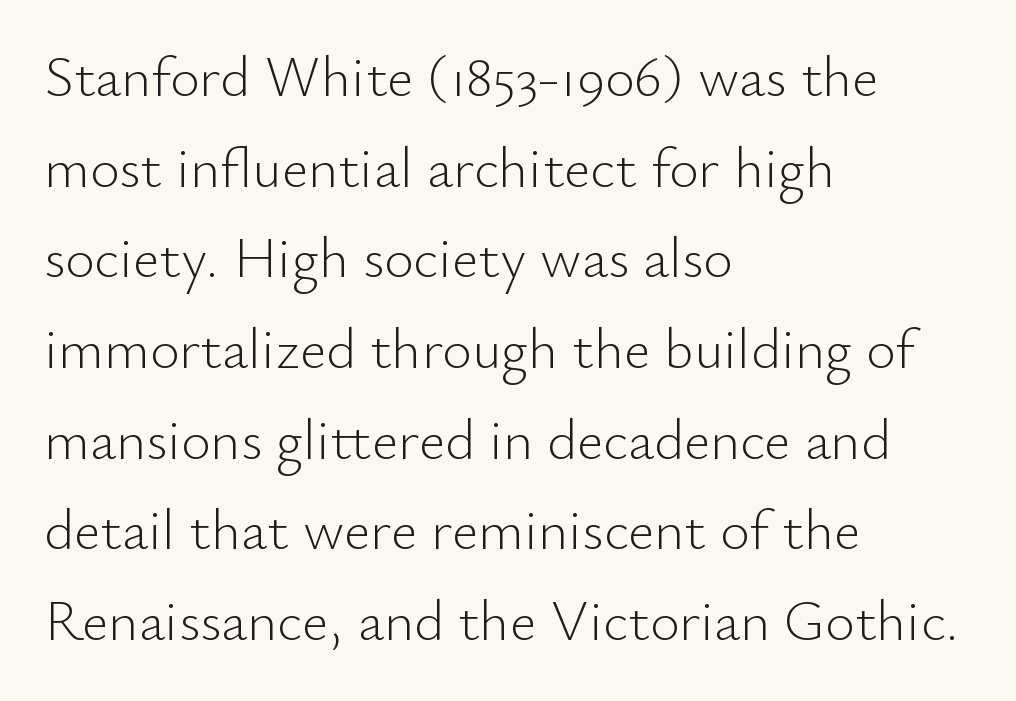
Vertical strokes here are truly vertical. Do the characters align in a grid? No, the font is proportional. No chunkiness to these letters — they're not bold. Glyph-to-glyph distance matches everyday printed text. Note: no serifs on the glyphs. Letters rest on an invisible, unmarked baseline.
